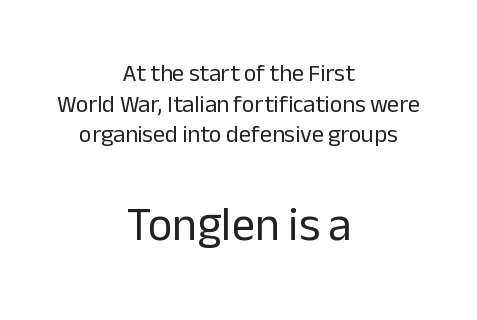
Q: Is the text bold? A: No.
Q: Is the text italic (slanted)? A: No, it is upright.
Q: Is the typeface a serif or a sans-serif typeface? A: Sans-serif.
Q: Is the text underlined? A: No.
Q: How is the paragraph aligned? A: Centered.
Q: Is the spacing between letters normal or unusually wide? A: Normal.
Q: Is the spacing between lines tight, normal or loose? A: Normal.
Q: Which block of text is set in a larger size, the first (top) or the second (bottom)? A: The second (bottom) one.
Q: Width (condensed, normal, or wide)? A: Normal.
Q: Stroke contrast? A: Low.
Q: x-height? A: Medium.
Q: Monospaced? A: No.
